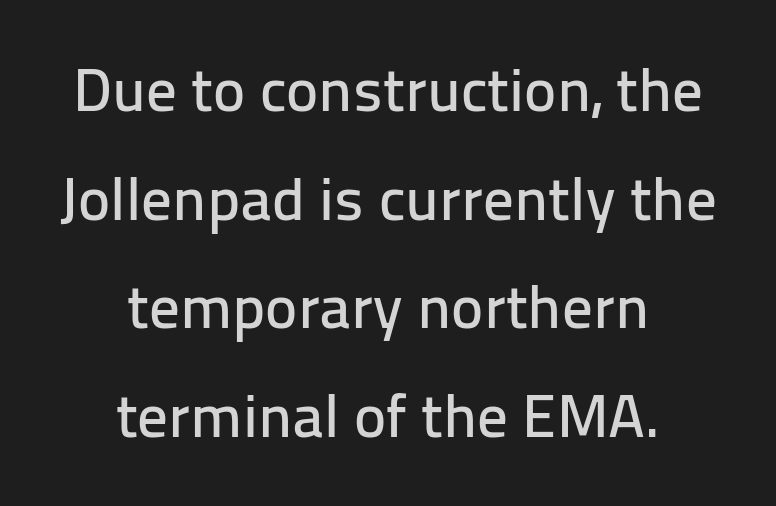
Q: Is the text italic (slanted)? A: No, it is upright.
Q: Is the typeface a serif or a sans-serif typeface? A: Sans-serif.
Q: Is the text underlined? A: No.
Q: How is the paragraph aligned? A: Centered.
Q: Is the spacing between letters normal or unusually wide? A: Normal.
Q: Width (condensed, normal, or wide)? A: Normal.
Q: Stroke contrast? A: Low.
Q: x-height? A: Medium.
Q: Monospaced? A: No.
